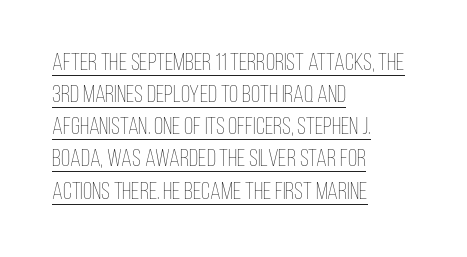
These characters rest on top of a visible drawn line. A light-to-regular cut is what we see here. The face used here is rendered with its standard letterfit. This rendering uses left alignment, leaving the right contour irregular. Leading matches the norm, producing a regular column.
